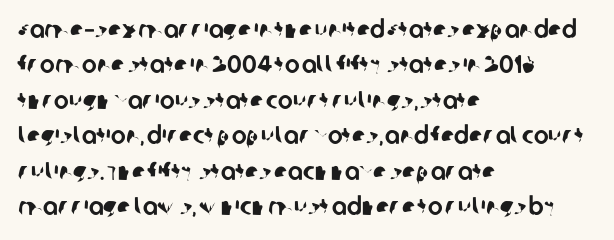
One glance says typical: line gaps are just what's usual. The rendering keeps characters at their native spacing. If you drew a ruler down the left edge, every line would touch it. Decoration check: the copy has no underline.
